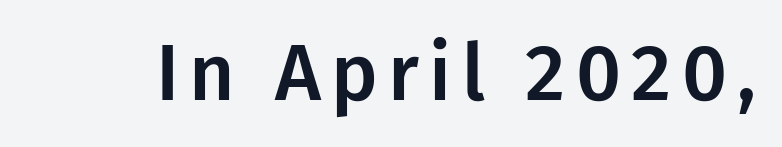
Q: Is the text italic (slanted)? A: No, it is upright.
Q: Is the typeface a serif or a sans-serif typeface? A: Sans-serif.
Q: Is the text underlined? A: No.
Q: Width (condensed, normal, or wide)? A: Normal.
Q: Stroke contrast? A: Low.
Q: x-height? A: Medium.
Q: Monospaced? A: No.
